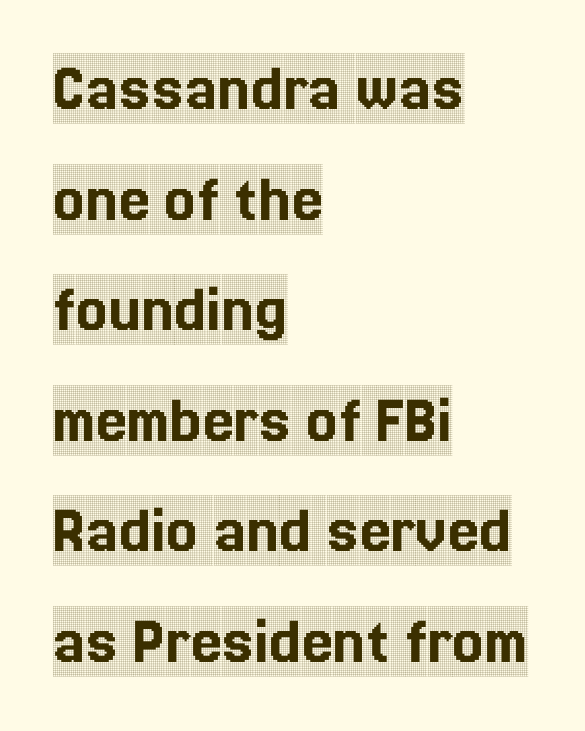
The image shows 70 px condensed serif type, upright; set left-aligned, normal line spacing (1.58x), normal letter spacing, not underlined; a large x-height.
